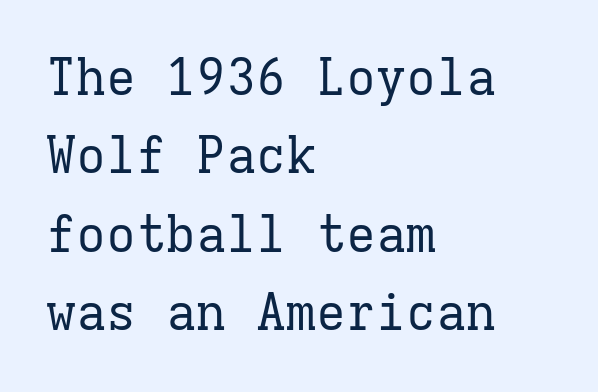
This sample has the even, mechanical cadence of fixed-width lettering. This is the regular roman posture of the typeface. In terms of letterspacing, this is plain default setting. Honestly, there is no underline to notice here at all. Classification — serif. Is there much room between lines? A standard amount, neither cramped nor airy.
